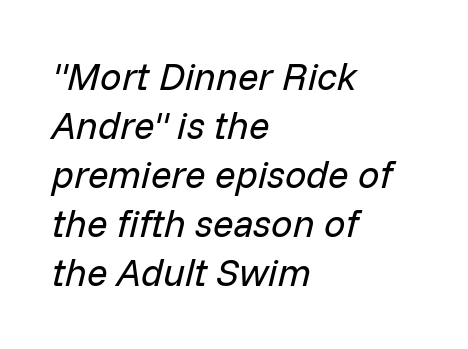
{"italic": "yes", "lean": "right", "slant_degrees": 14, "bold": "no", "weight": "regular", "width": "normal", "stroke_contrast": "low", "x_height": "medium", "monospaced": "no", "underline": "no", "align": "left", "line_spacing": "normal", "line_spacing_ratio": 1.29, "letter_spacing": "normal", "letter_spacing_em": 0.0, "glyph_px": 38}
